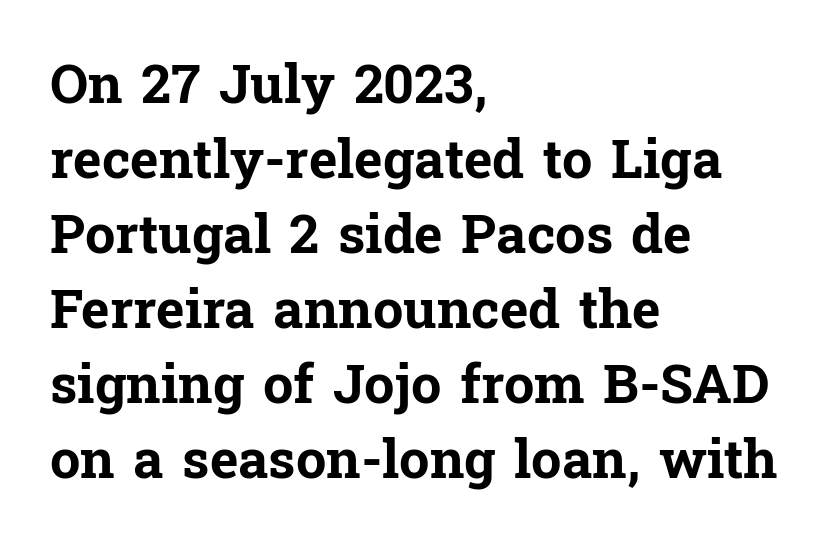
A bare baseline throughout the passage. Each letter's strokes conclude with small projecting serifs. Baseline-to-baseline distance is the conventional proportion of letter height. No italicization has been applied; the sample stays upright. Look at the tracking — it's just the regular setting, nothing added. Where is the straight margin? On the left.
